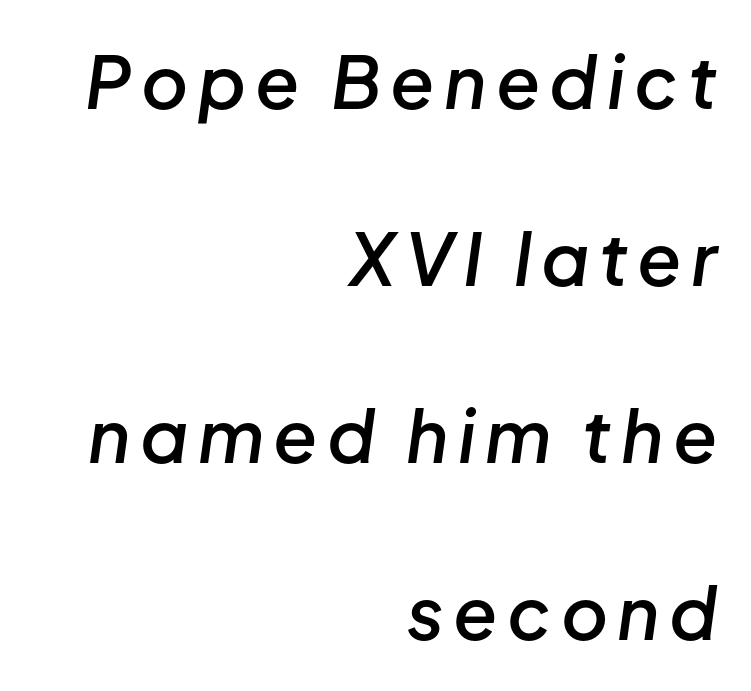
Character widths vary here, with narrow letters taking less room than wide ones. Weight check: semibold — heavier than regular, not quite bold. These lines stack with their right ends in a neat column. The glyphs look as if they've been sheared to an angle.
